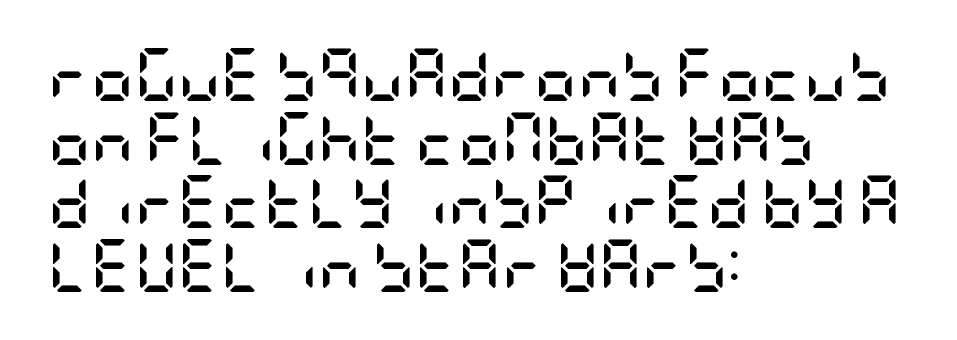
{"serif": "no", "italic": "no", "bold": "yes", "weight": "semibold", "width": "condensed", "stroke_contrast": "low", "x_height": "large", "underline": "no", "align": "left", "line_spacing_ratio": 1.2, "letter_spacing": "normal", "letter_spacing_em": 0.0, "glyph_px": 53}
